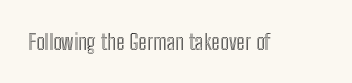
The image shows 22 px text type, upright; set normal letter spacing, not underlined.
